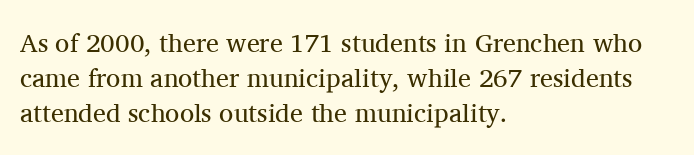
How are the letters spaced? Ordinarily, with no added tracking. Has an underline been added? It has not. Honestly, the row spacing looks completely unremarkable. The font is comparable to plain body text, perhaps lighter. Visually the block forms a straight wall on the left and a jagged coastline on the right.
